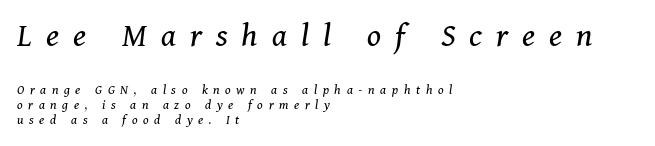
Q: Is the text bold? A: No.
Q: Is the text italic (slanted)? A: Yes, it leans right by about 11 degrees.
Q: Is the typeface a serif or a sans-serif typeface? A: Serif.
Q: Is the text underlined? A: No.
Q: How is the paragraph aligned? A: Left-aligned.
Q: Is the spacing between letters normal or unusually wide? A: Unusually wide.
Q: Is the spacing between lines tight, normal or loose? A: Tight.
Q: Which block of text is set in a larger size, the first (top) or the second (bottom)? A: The first (top) one.
Q: Width (condensed, normal, or wide)? A: Normal.
Q: Stroke contrast? A: Medium.
Q: x-height? A: Medium.
Q: Monospaced? A: No.
